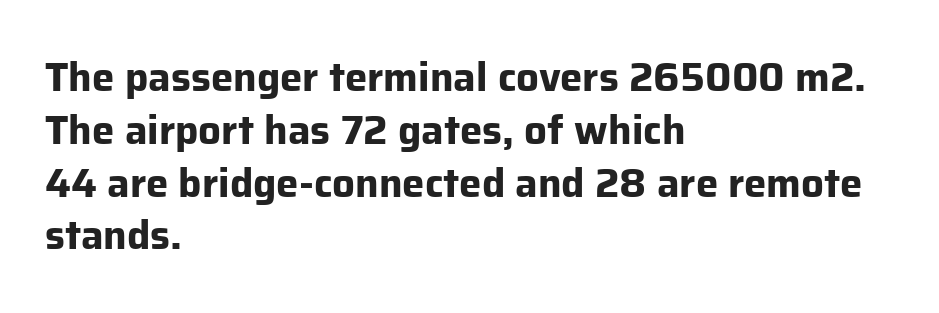
The image shows 40 px bold sans-serif type, upright; set left-aligned, normal line spacing (1.32x), normal letter spacing, not underlined; low stroke contrast and a medium x-height.
